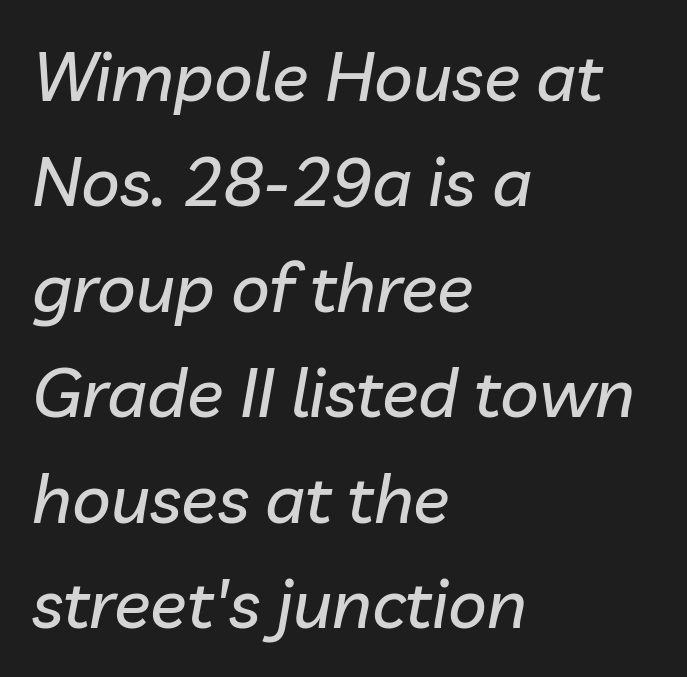
Style check: oblique. Alignment: flush left. The specimen omits any rule beneath the text block's lines. Spacing verdict: proportional, widths tailored to each character. Horizontal bands of white between lines are of average thickness.
